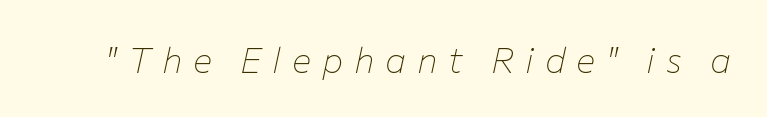
Does extra space separate the letters? Yes, quite a lot of it. Is the type slanted? Yes — the strokes lean at a clear angle. Think of a printed novel: that variable character pitch is what you see here. The zone under the glyphs is completely vacant. Is the stroke heavy? The answer is a plain regular-or-lighter.
